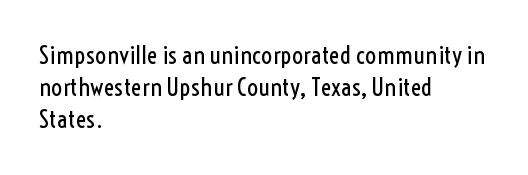
Q: Is the text bold? A: No.
Q: Is the text italic (slanted)? A: No, it is upright.
Q: Is the text underlined? A: No.
Q: How is the paragraph aligned? A: Left-aligned.
Q: Is the spacing between letters normal or unusually wide? A: Normal.
Q: Is the spacing between lines tight, normal or loose? A: Normal.
